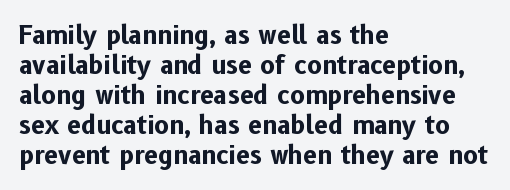
Default kerning and tracking; the words read as compact shapes. The letters stand upright; this is a roman face. Pretty heavy lettering here — definitely bold. The words here are not underlined.
